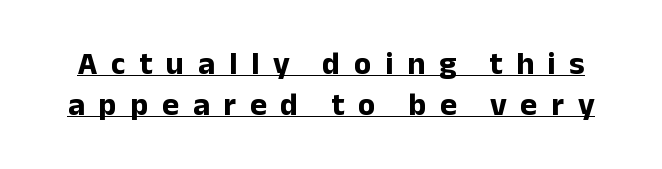
The image shows 32 px bold sans-serif type, upright; set normal line spacing (1.28x), unusually wide letter spacing (+0.43 em), underlined; low stroke contrast and a medium x-height.
